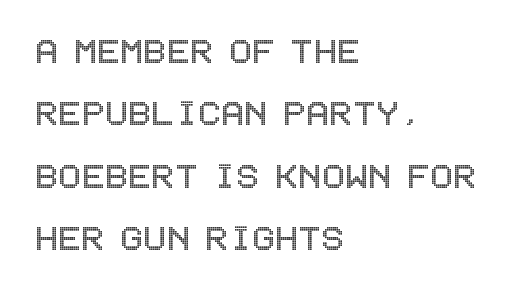
Unmarked baselines from the first word to the last. These lines are set flush left with a ragged right edge. If you measured baseline to baseline, you'd find a middling distance. It's the straight-up-and-down kind of type.
